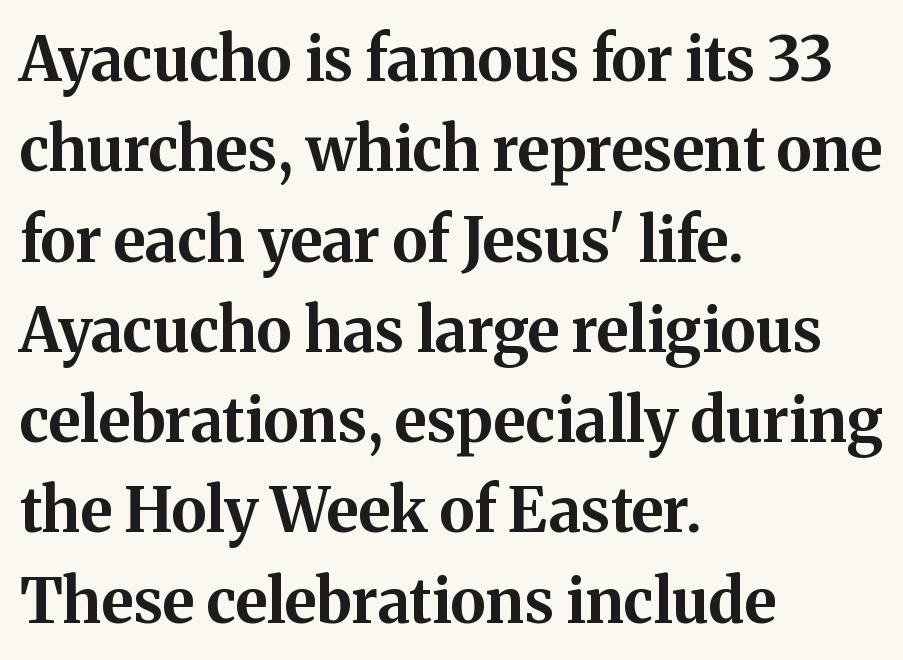
The image shows 61 px bold serif type, upright; set left-aligned, normal line spacing (1.48x), normal letter spacing, not underlined; medium stroke contrast and a medium x-height.
